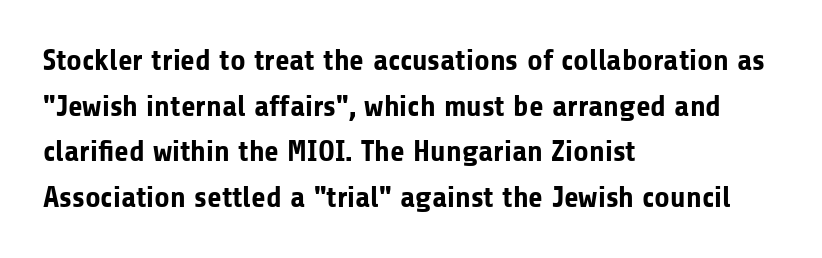
Each word holds together tightly as a unit, with standard inter-letter gaps. If you measured baseline to baseline, you'd find a middling distance. Visually the block forms a straight wall on the left and a jagged coastline on the right. Caption: bold face, heavy strokes. Do the characters align in a grid? No, the font is proportional.
